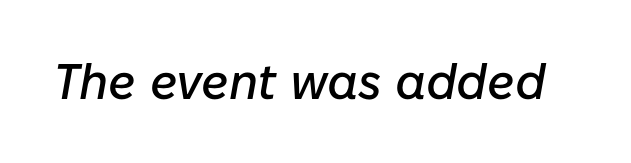
Q: Is the text italic (slanted)? A: Yes, it leans right by about 10 degrees.
Q: Is the text underlined? A: No.
Q: Is the spacing between letters normal or unusually wide? A: Normal.
Q: Width (condensed, normal, or wide)? A: Normal.
Q: Stroke contrast? A: Low.
Q: x-height? A: Medium.
Q: Monospaced? A: No.
